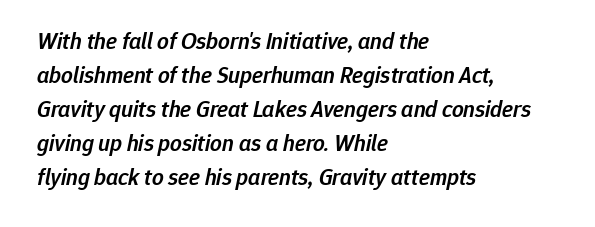
{"italic": "yes", "lean": "right", "slant_degrees": 12, "bold": "semi", "underline": "no", "align": "left", "line_spacing": "normal", "line_spacing_ratio": 1.48, "letter_spacing": "normal", "letter_spacing_em": 0.0, "glyph_px": 23}
